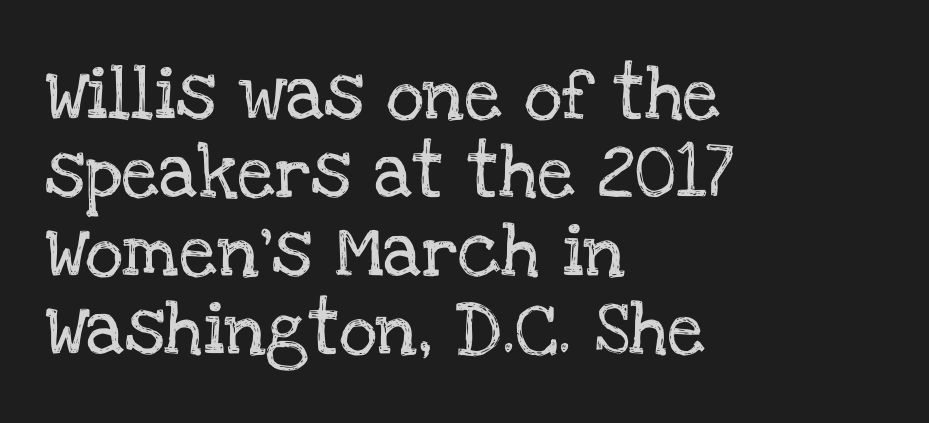
It's the straight-up-and-down kind of type. The letterforms sit shoulder to shoulder at normal distance. The passage shown is typed in a proportional face where columns would drift. Letterform terminals end in serifs throughout the passage. Line spacing here is normal. Horizontally, the lines are justified to the leading edge only.
